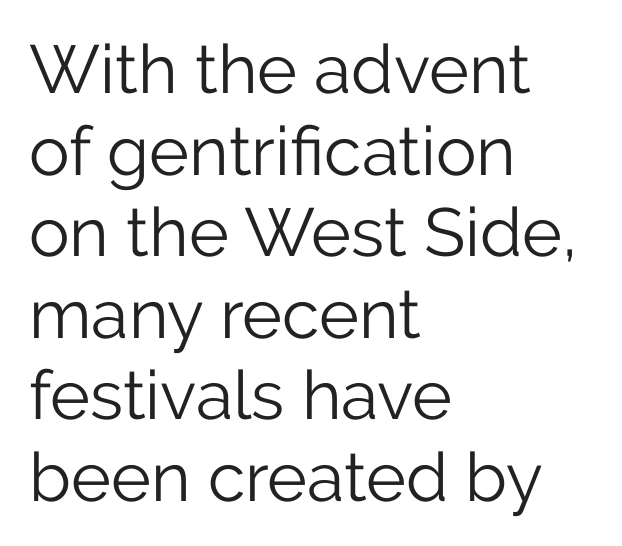
Q: Is the text bold? A: No.
Q: Is the text italic (slanted)? A: No, it is upright.
Q: Is the typeface a serif or a sans-serif typeface? A: Sans-serif.
Q: Is the text underlined? A: No.
Q: How is the paragraph aligned? A: Left-aligned.
Q: Is the spacing between letters normal or unusually wide? A: Normal.
Q: Width (condensed, normal, or wide)? A: Normal.
Q: Stroke contrast? A: Low.
Q: x-height? A: Medium.
Q: Monospaced? A: No.
